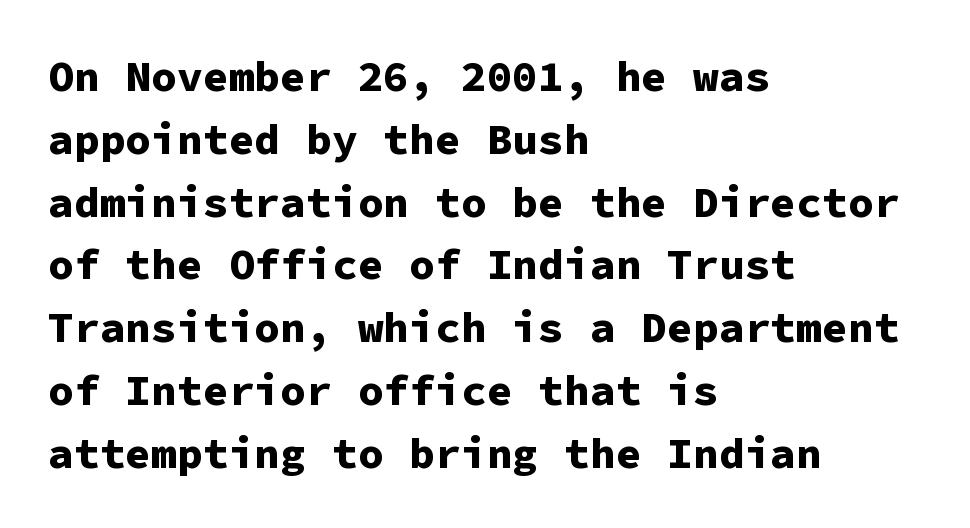
The typeface chosen for these lines omits serifs. Caption: bold face, heavy strokes. One glance says typical: line gaps are just what's usual. Nobody touched the tracking dial on this one. No italicization has been applied; the sample stays upright. Words float on clear page, feet unadorned.
